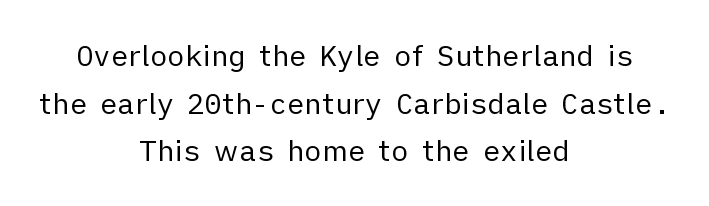
{"serif": "no", "italic": "no", "bold": "no", "weight": "regular", "width": "normal", "stroke_contrast": "low", "x_height": "medium", "monospaced": "no", "underline": "no", "align": "center", "line_spacing": "normal", "line_spacing_ratio": 1.64, "letter_spacing": "normal", "letter_spacing_em": 0.0, "glyph_px": 29}
